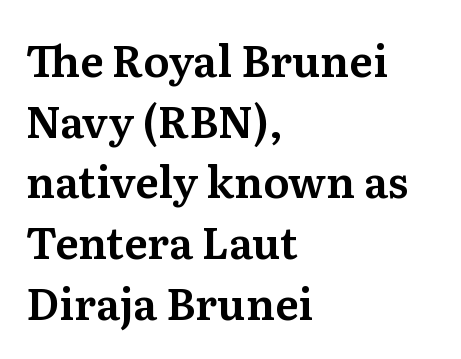
The typography opts for an upright posture over an oblique one. The rows are spaced the way most documents space them. Honestly, the letter spacing is just normal — you wouldn't notice it. Type without underlining.
